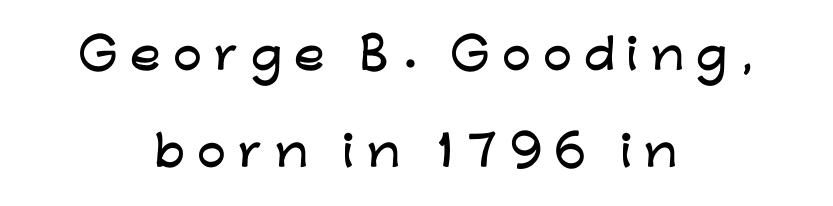
Q: Is the text italic (slanted)? A: No, it is upright.
Q: Is the typeface a serif or a sans-serif typeface? A: Sans-serif.
Q: Is the text underlined? A: No.
Q: How is the paragraph aligned? A: Centered.
Q: Is the spacing between letters normal or unusually wide? A: Unusually wide.
Q: Is the spacing between lines tight, normal or loose? A: Loose.
Q: Width (condensed, normal, or wide)? A: Wide.
Q: Stroke contrast? A: Low.
Q: x-height? A: Medium.
Q: Monospaced? A: No.
